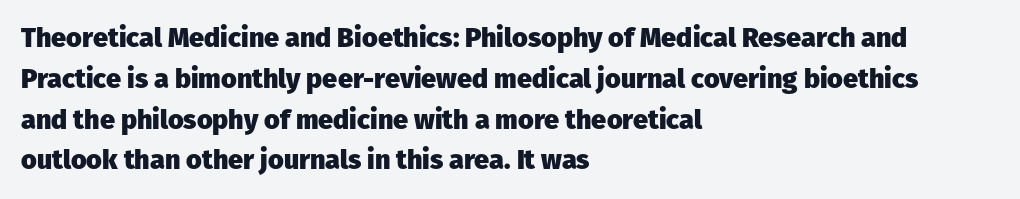
This is the regular roman posture of the typeface. Regarding leading, the lines here are spaced in the standard way. Heft: maximum for text — a bold. The specimen omits any rule beneath the text block's lines.
